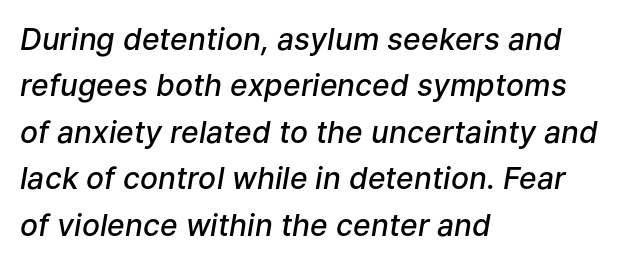
{"italic": "yes", "lean": "right", "slant_degrees": 9, "bold": "semi", "weight": "semibold", "width": "normal", "stroke_contrast": "low", "x_height": "medium", "monospaced": "no", "underline": "no", "align": "left", "line_spacing": "normal", "line_spacing_ratio": 1.55, "letter_spacing": "normal", "letter_spacing_em": 0.0, "glyph_px": 30}
